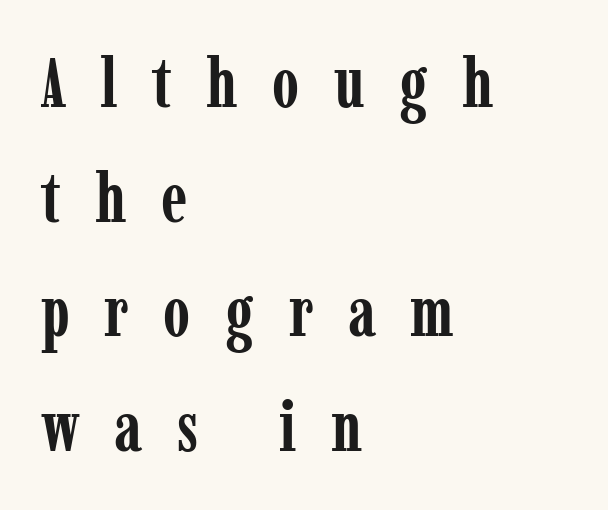
The designer left line spacing at the default. The axis of the letterforms is exactly vertical. Examine the stroke ends and you'll spot serifs. The letters advance in unequal steps, a hallmark of proportional type. This is heavy type, rendered in bold.
